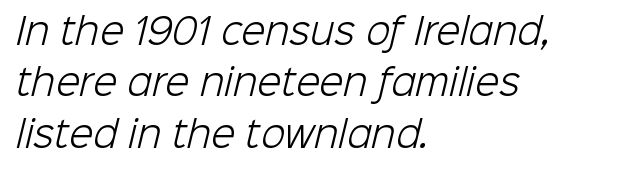
Q: Is the text bold? A: No.
Q: Is the typeface a serif or a sans-serif typeface? A: Sans-serif.
Q: Is the text underlined? A: No.
Q: How is the paragraph aligned? A: Left-aligned.
Q: Is the spacing between letters normal or unusually wide? A: Normal.
Q: Is the spacing between lines tight, normal or loose? A: Normal.
Q: Width (condensed, normal, or wide)? A: Normal.
Q: Stroke contrast? A: Low.
Q: x-height? A: Medium.
Q: Monospaced? A: No.
